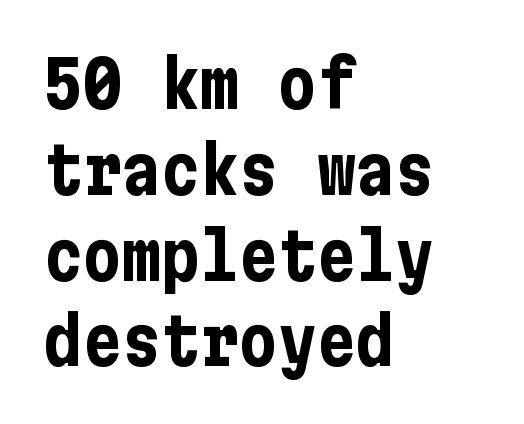
Q: Is the text bold? A: Yes.
Q: Is the text italic (slanted)? A: No, it is upright.
Q: Is the typeface a serif or a sans-serif typeface? A: Sans-serif.
Q: Is the text underlined? A: No.
Q: How is the paragraph aligned? A: Left-aligned.
Q: Is the spacing between letters normal or unusually wide? A: Normal.
Q: Is the spacing between lines tight, normal or loose? A: Normal.
Q: Width (condensed, normal, or wide)? A: Condensed.
Q: Stroke contrast? A: Low.
Q: x-height? A: Medium.
